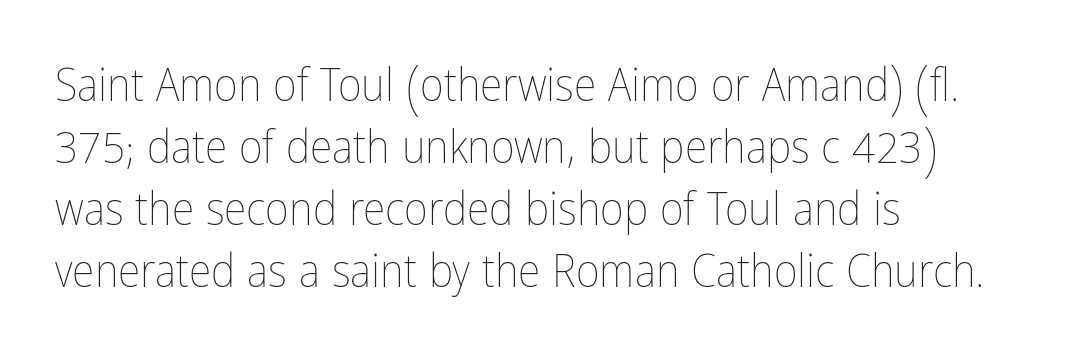
The image shows 46 px thin, condensed type, upright; set left-aligned, normal line spacing (1.35x), normal letter spacing, not underlined; low stroke contrast and a medium x-height.
